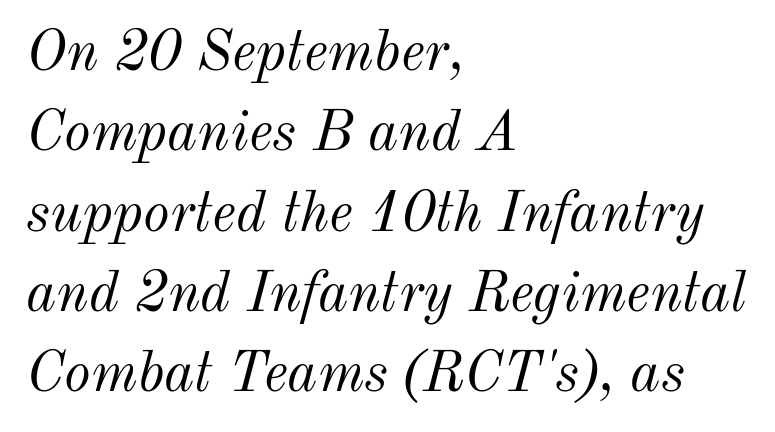
Q: Is the text bold? A: No.
Q: Is the text italic (slanted)? A: Yes, it leans right by about 12 degrees.
Q: Is the text underlined? A: No.
Q: How is the paragraph aligned? A: Left-aligned.
Q: Is the spacing between letters normal or unusually wide? A: Normal.
Q: Is the spacing between lines tight, normal or loose? A: Normal.
Q: Width (condensed, normal, or wide)? A: Normal.
Q: Stroke contrast? A: Medium.
Q: x-height? A: Small.
Q: Monospaced? A: No.
